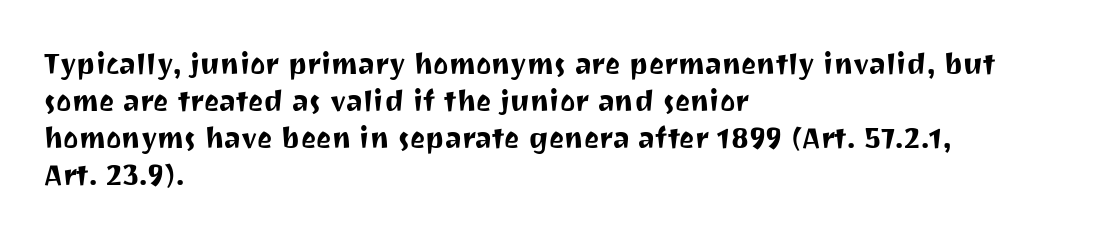
These lines are composed in type without serifs. Leftover space on each line is placed entirely after the last word. Reading down the column, the eye jumps a familiar distance to each next line. You could not count columns in this text — the font is proportionally spaced.
